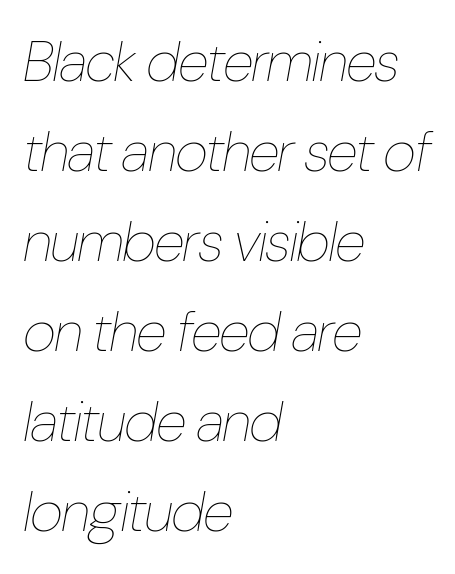
{"italic": "yes", "lean": "right", "slant_degrees": 10, "bold": "no", "weight": "thin", "width": "condensed", "stroke_contrast": "low", "x_height": "medium", "monospaced": "no", "underline": "no", "align": "left", "line_spacing": "normal", "line_spacing_ratio": 1.58, "letter_spacing": "normal", "letter_spacing_em": 0.0, "glyph_px": 57}
